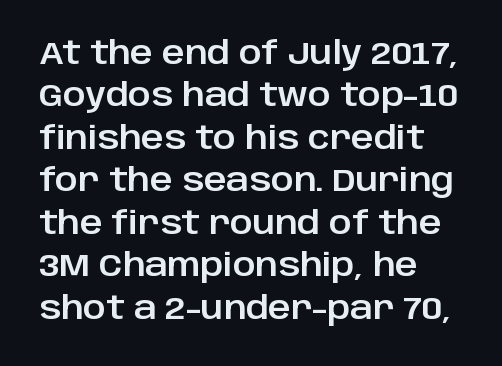
The image shows 31 px sans-serif type, upright; set left-aligned, normal line spacing (1.37x), normal letter spacing, not underlined; low stroke contrast and a large x-height.
